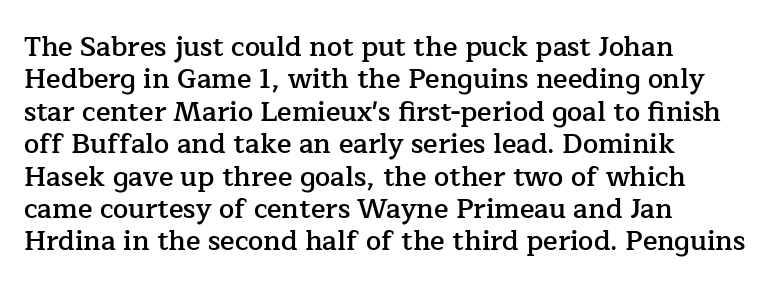
Beneath every word, the page is bare. A somewhat darkened texture: the type is semibold rather than bold. The axis of the letterforms is exactly vertical. Words appear dense and cohesive because spacing is normal.
